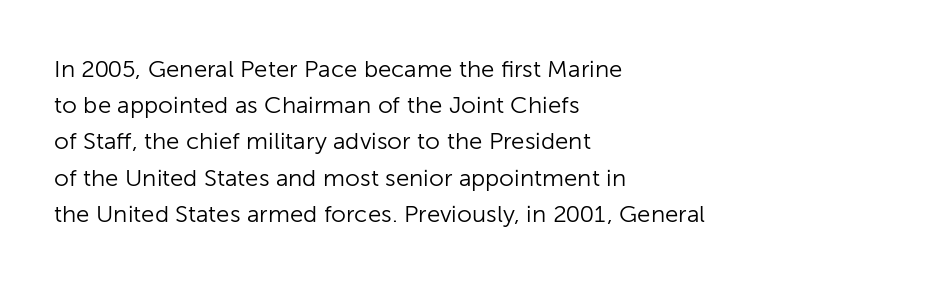
Q: Is the text bold? A: No.
Q: Is the text italic (slanted)? A: No, it is upright.
Q: Is the text underlined? A: No.
Q: How is the paragraph aligned? A: Left-aligned.
Q: Is the spacing between letters normal or unusually wide? A: Normal.
Q: Is the spacing between lines tight, normal or loose? A: Normal.
